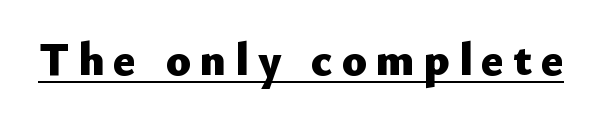
What decoration does the sample have? An underline. Caption: expanded tracking, letters set apart. You'd pick this weight for a headline — it's a proper bold. Ascenders rise straight up at ninety degrees. Regarding serifs, this sample does without them. These lines are rendered in a variable-pitch font.
